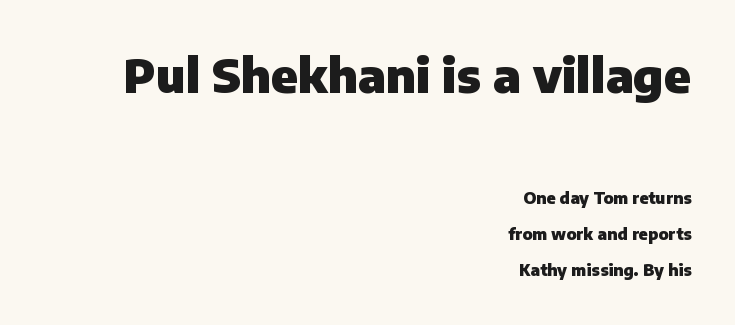
{"serif": "no", "italic": "no", "bold": "yes", "weight": "heavy", "width": "normal", "stroke_contrast": "low", "x_height": "medium", "monospaced": "no", "underline": "no", "align": "right", "line_spacing": "loose", "line_spacing_ratio": 2.25, "letter_spacing": "normal", "letter_spacing_em": 0.0, "larger_block": "first", "size_ratio": 2.94, "glyph_px": 47}
